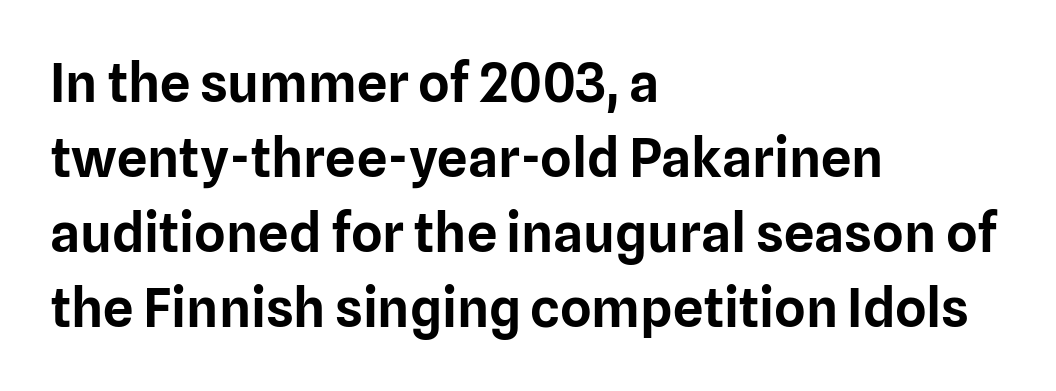
Q: Is the text italic (slanted)? A: No, it is upright.
Q: Is the typeface a serif or a sans-serif typeface? A: Sans-serif.
Q: Is the text underlined? A: No.
Q: How is the paragraph aligned? A: Left-aligned.
Q: Is the spacing between letters normal or unusually wide? A: Normal.
Q: Is the spacing between lines tight, normal or loose? A: Normal.
Q: Width (condensed, normal, or wide)? A: Normal.
Q: Stroke contrast? A: Low.
Q: x-height? A: Medium.
Q: Monospaced? A: No.
